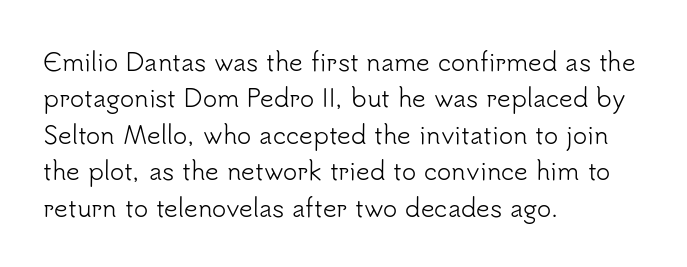
{"italic": "no", "bold": "no", "underline": "no", "align": "left", "line_spacing": "normal", "line_spacing_ratio": 1.52, "letter_spacing": "normal", "letter_spacing_em": 0.0, "glyph_px": 24}
